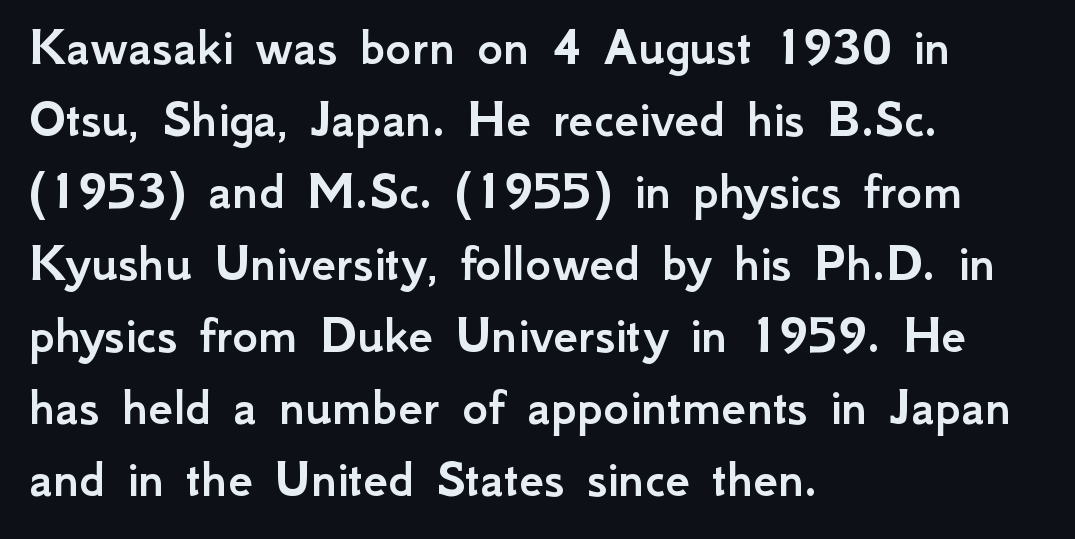
{"serif": "no", "italic": "no", "width": "normal", "stroke_contrast": "low", "x_height": "small", "monospaced": "no", "underline": "no", "align": "left", "line_spacing": "normal", "line_spacing_ratio": 1.31, "letter_spacing": "normal", "letter_spacing_em": 0.0, "glyph_px": 55}
